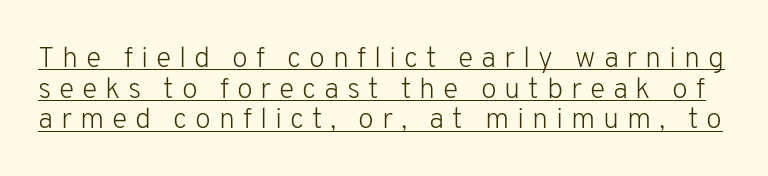
Emphasis is given by a line drawn under the lettering. Unlike italic type, these characters show no tilt at all. Note the varied advance widths — an 'i' is clearly narrower than an 'm'. A typesetter would label this face a sans. The face used here is rendered with a markedly widened letterfit.
